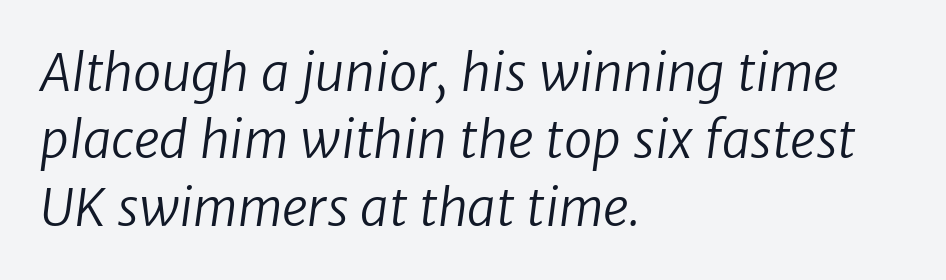
The characters display no serif detailing; their extremities are plain. A typesetter would call this zero additional tracking. Decoration check: the copy has no underline. Unbolded letterforms with no extra heft.
